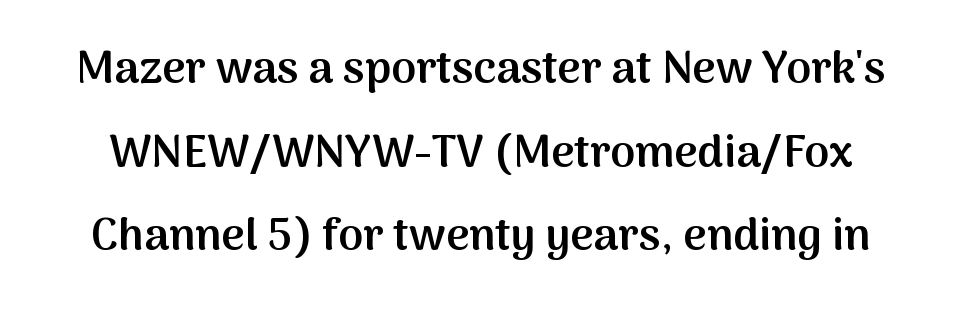
Q: Is the text bold? A: Semi-bold.
Q: Is the text italic (slanted)? A: No, it is upright.
Q: Is the typeface a serif or a sans-serif typeface? A: Sans-serif.
Q: Is the text underlined? A: No.
Q: Is the spacing between letters normal or unusually wide? A: Normal.
Q: Width (condensed, normal, or wide)? A: Normal.
Q: Stroke contrast? A: Medium.
Q: x-height? A: Medium.
Q: Monospaced? A: No.
